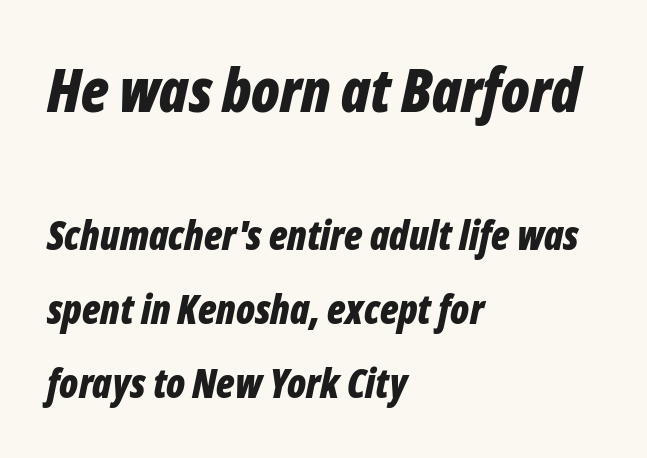
The image shows 60 px bold, condensed type, italic (leaning right); set left-aligned, line spacing 1.86x, normal letter spacing, not underlined; the first (top) block is 1.5x larger; low stroke contrast and a medium x-height.
